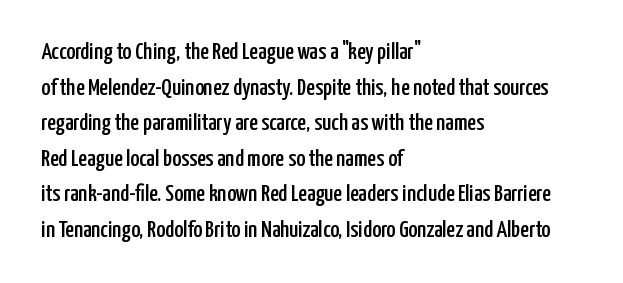
Q: Is the text italic (slanted)? A: No, it is upright.
Q: Is the text underlined? A: No.
Q: How is the paragraph aligned? A: Left-aligned.
Q: Is the spacing between letters normal or unusually wide? A: Normal.
Q: Is the spacing between lines tight, normal or loose? A: Normal.
